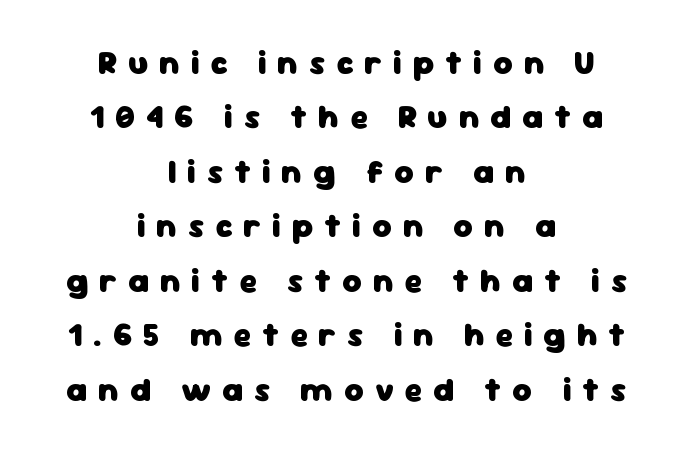
{"serif": "no", "italic": "no", "bold": "yes", "weight": "heavy", "width": "normal", "stroke_contrast": "low", "x_height": "medium", "monospaced": "no", "underline": "no", "align": "center", "line_spacing": "normal", "line_spacing_ratio": 1.65, "letter_spacing": "wide", "letter_spacing_em": 0.33, "glyph_px": 33}
